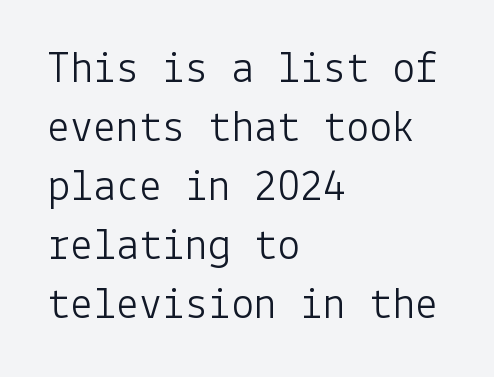
{"serif": "no", "italic": "no", "bold": "no", "weight": "light", "width": "normal", "stroke_contrast": "low", "x_height": "medium", "underline": "no", "align": "left", "line_spacing": "normal", "line_spacing_ratio": 1.28, "letter_spacing": "normal", "letter_spacing_em": 0.0, "glyph_px": 46}
